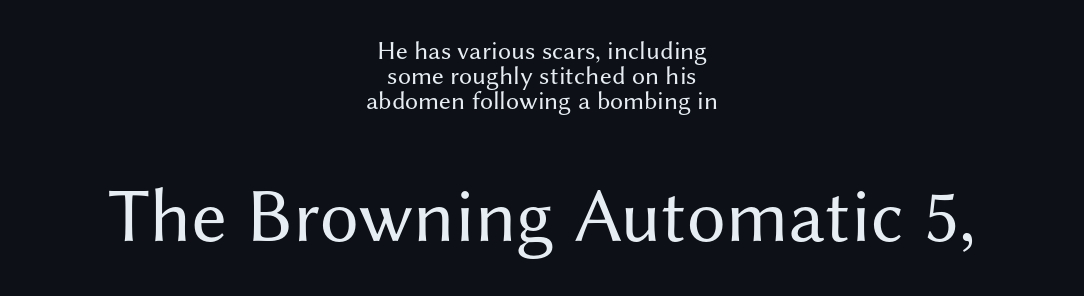
The image shows 77 px regular-weight sans-serif type, upright; set centered, tight line spacing (0.97x), normal letter spacing, not underlined; the second (bottom) block is 2.96x larger; medium stroke contrast and a medium x-height.
